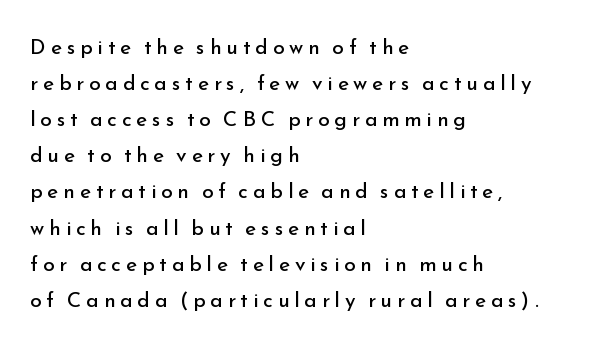
Q: Is the text bold? A: No.
Q: Is the text italic (slanted)? A: No, it is upright.
Q: Is the text underlined? A: No.
Q: How is the paragraph aligned? A: Left-aligned.
Q: Is the spacing between letters normal or unusually wide? A: Unusually wide.
